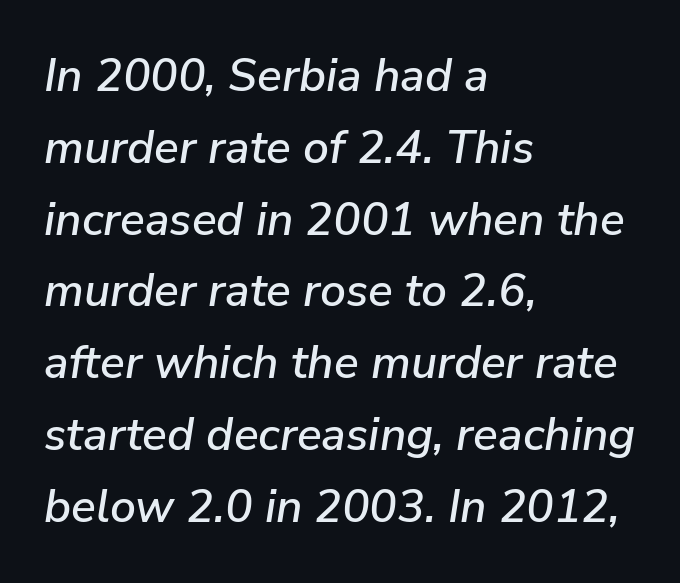
The image shows 46 px text type, italic (leaning right); set left-aligned, normal line spacing (1.56x), normal letter spacing, not underlined; low stroke contrast and a medium x-height.
